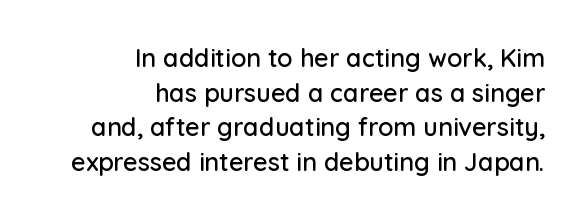
Q: Is the text italic (slanted)? A: No, it is upright.
Q: Is the text underlined? A: No.
Q: How is the paragraph aligned? A: Right-aligned.
Q: Is the spacing between letters normal or unusually wide? A: Normal.
Q: Is the spacing between lines tight, normal or loose? A: Normal.
